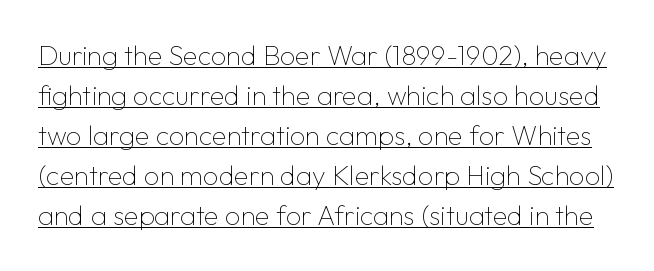
Glyph-to-glyph distance matches everyday printed text. The lettering stays uniformly vertical, giving the passage a roman look. The lettering is marked with a stroke running underneath it. Heaviness? Minimal to ordinary, like unemphasized prose. The rows are spaced the way most documents space them.
